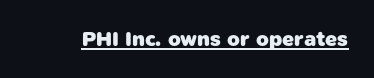
Q: Is the text bold? A: Yes.
Q: Is the text underlined? A: Yes.
Q: Is the spacing between letters normal or unusually wide? A: Normal.
